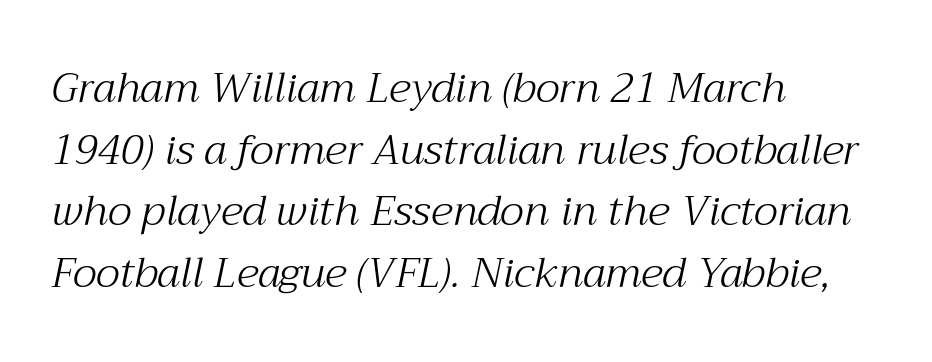
Q: Is the text bold? A: No.
Q: Is the text italic (slanted)? A: Yes, it leans right by about 12 degrees.
Q: Is the typeface a serif or a sans-serif typeface? A: Serif.
Q: Is the text underlined? A: No.
Q: How is the paragraph aligned? A: Left-aligned.
Q: Is the spacing between letters normal or unusually wide? A: Normal.
Q: Is the spacing between lines tight, normal or loose? A: Normal.
Q: Width (condensed, normal, or wide)? A: Normal.
Q: Stroke contrast? A: Medium.
Q: x-height? A: Medium.
Q: Monospaced? A: No.
